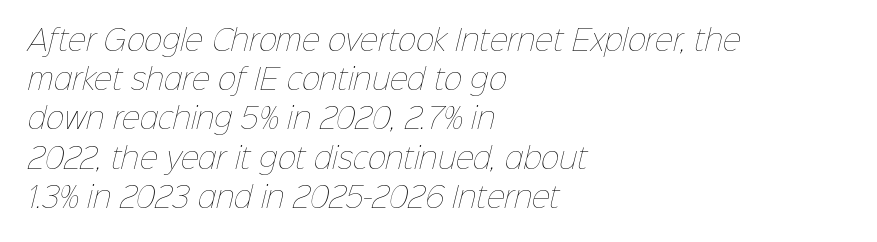
{"bold": "no", "weight": "thin", "width": "normal", "stroke_contrast": "low", "x_height": "medium", "monospaced": "no", "underline": "no", "align": "left", "line_spacing": "normal", "line_spacing_ratio": 1.4, "letter_spacing": "normal", "letter_spacing_em": 0.0, "glyph_px": 28}
